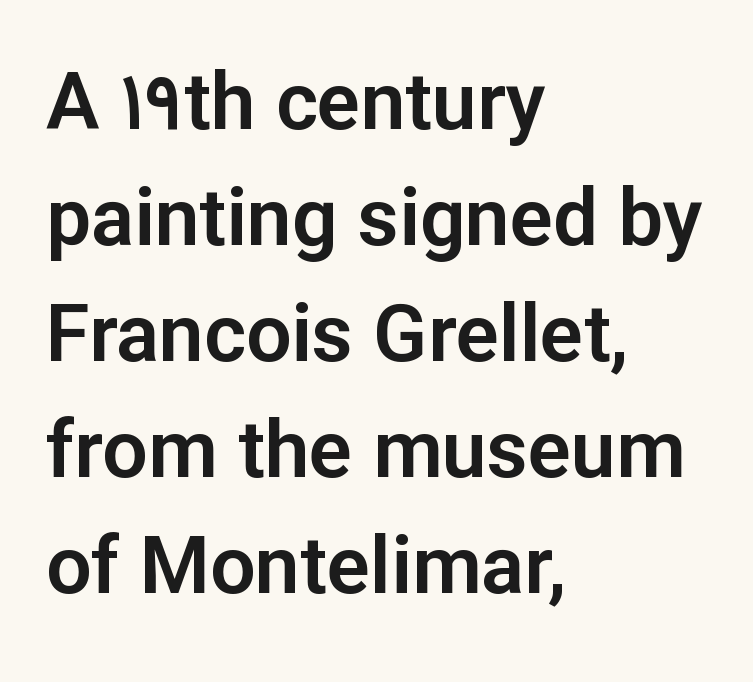
Is this a fixed-width face? No — the glyphs have proportional, varying widths. This is the regular roman posture of the typeface. Spacing between characters is what you'd get straight out of the box. The rag falls on the right side of this text block. Leading matches the norm, producing a regular column. Stroke terminals: plain, sans-serif.
